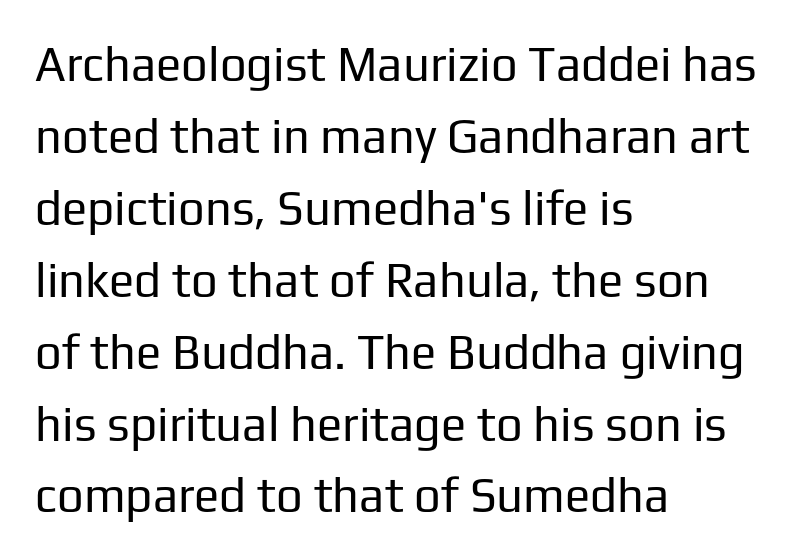
{"serif": "no", "italic": "no", "bold": "no", "weight": "regular", "width": "normal", "stroke_contrast": "low", "x_height": "medium", "monospaced": "no", "underline": "no", "align": "left", "line_spacing": "normal", "line_spacing_ratio": 1.53, "letter_spacing": "normal", "letter_spacing_em": 0.0, "glyph_px": 47}
